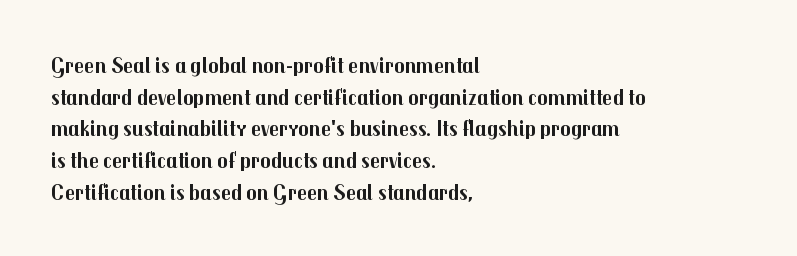
Beneath every word, the page is bare. Successive baselines arrive at the customary interval. It's the straight-up-and-down kind of type. Which margin do the lines hug? The left one — the right edge is uneven. Thick stems and heavy bowls — unmistakably bold.
